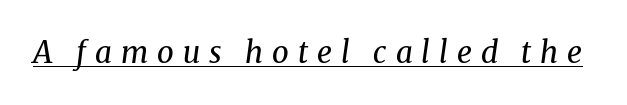
{"serif": "yes", "italic": "yes", "lean": "right", "slant_degrees": 8, "bold": "no", "weight": "regular", "width": "normal", "stroke_contrast": "medium", "x_height": "medium", "monospaced": "no", "underline": "yes", "letter_spacing": "wide", "letter_spacing_em": 0.3, "glyph_px": 30}
